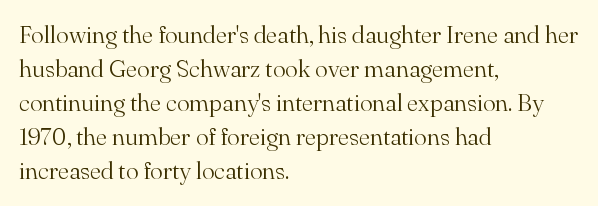
The image shows 24 px text type, upright; set left-aligned, normal line spacing (1.42x), normal letter spacing, not underlined.
